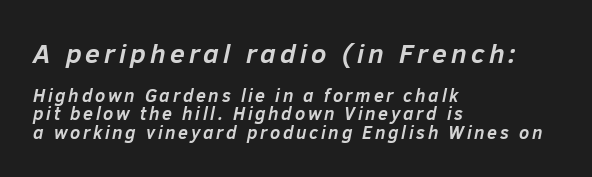
The image shows 27 px bold type, italic (leaning right); set left-aligned, tight line spacing (1.02x), not underlined; the first (top) block is 1.5x larger.
